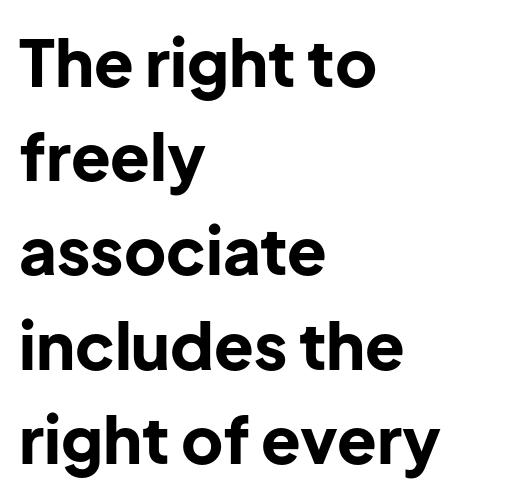
Q: Is the text bold? A: Yes.
Q: Is the text italic (slanted)? A: No, it is upright.
Q: Is the typeface a serif or a sans-serif typeface? A: Sans-serif.
Q: Is the text underlined? A: No.
Q: How is the paragraph aligned? A: Left-aligned.
Q: Is the spacing between letters normal or unusually wide? A: Normal.
Q: Is the spacing between lines tight, normal or loose? A: Normal.
Q: Width (condensed, normal, or wide)? A: Normal.
Q: Stroke contrast? A: Low.
Q: x-height? A: Medium.
Q: Monospaced? A: No.
